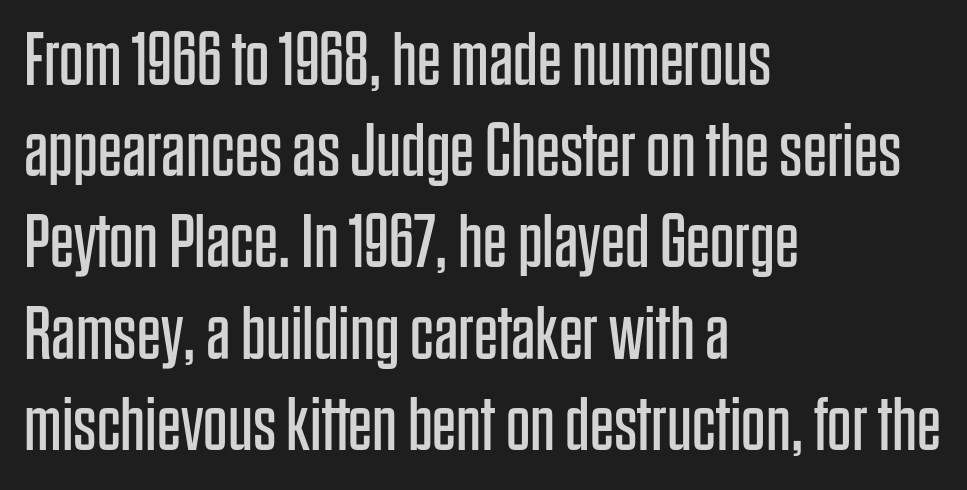
Q: Is the text bold? A: No.
Q: Is the text italic (slanted)? A: No, it is upright.
Q: Is the typeface a serif or a sans-serif typeface? A: Sans-serif.
Q: Is the text underlined? A: No.
Q: How is the paragraph aligned? A: Left-aligned.
Q: Is the spacing between letters normal or unusually wide? A: Normal.
Q: Width (condensed, normal, or wide)? A: Condensed.
Q: Stroke contrast? A: Low.
Q: x-height? A: Large.
Q: Monospaced? A: No.
